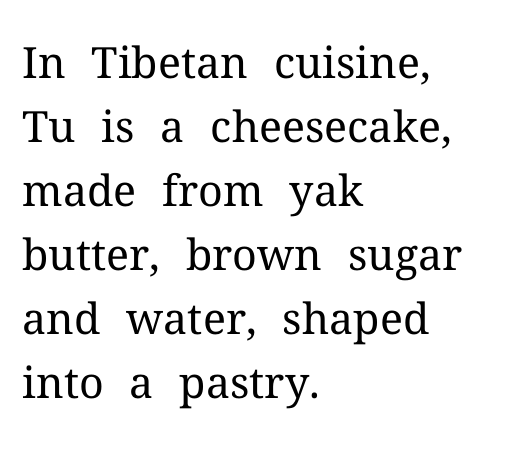
{"serif": "yes", "italic": "no", "bold": "no", "weight": "regular", "width": "normal", "stroke_contrast": "medium", "x_height": "medium", "monospaced": "no", "underline": "no", "align": "left", "line_spacing": "normal", "line_spacing_ratio": 1.49, "letter_spacing": "normal", "letter_spacing_em": 0.0, "glyph_px": 43}
